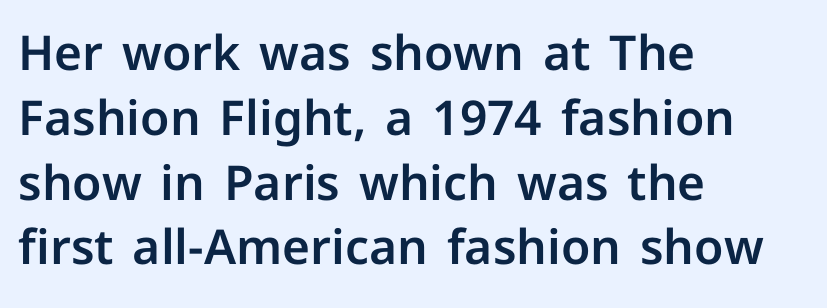
Q: Is the text italic (slanted)? A: No, it is upright.
Q: Is the typeface a serif or a sans-serif typeface? A: Sans-serif.
Q: Is the text underlined? A: No.
Q: How is the paragraph aligned? A: Left-aligned.
Q: Is the spacing between letters normal or unusually wide? A: Normal.
Q: Is the spacing between lines tight, normal or loose? A: Normal.
Q: Width (condensed, normal, or wide)? A: Normal.
Q: Stroke contrast? A: Low.
Q: x-height? A: Medium.
Q: Monospaced? A: No.
